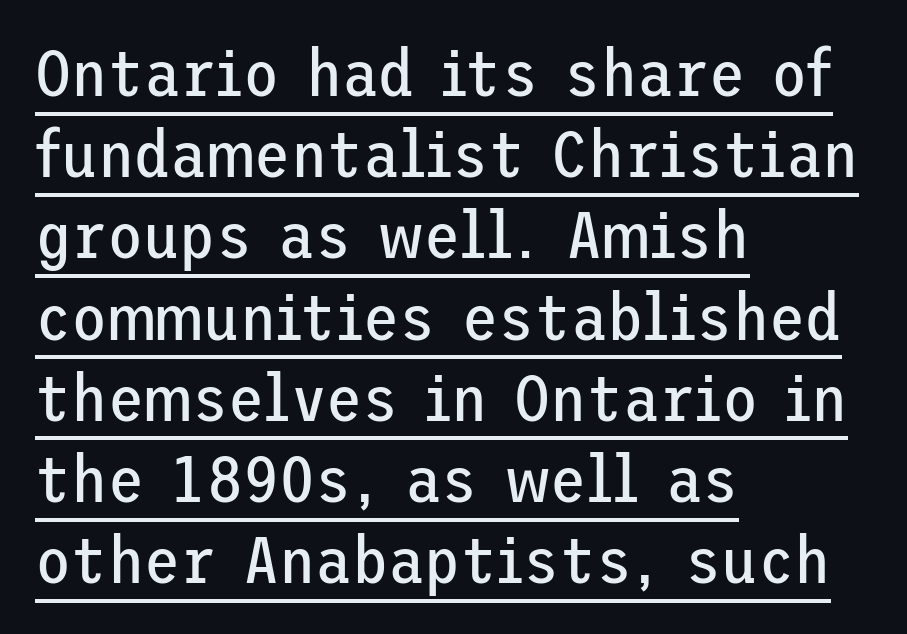
Q: Is the text bold? A: No.
Q: Is the text italic (slanted)? A: No, it is upright.
Q: Is the typeface a serif or a sans-serif typeface? A: Sans-serif.
Q: Is the text underlined? A: Yes.
Q: How is the paragraph aligned? A: Left-aligned.
Q: Is the spacing between letters normal or unusually wide? A: Normal.
Q: Width (condensed, normal, or wide)? A: Normal.
Q: Stroke contrast? A: Low.
Q: x-height? A: Medium.
